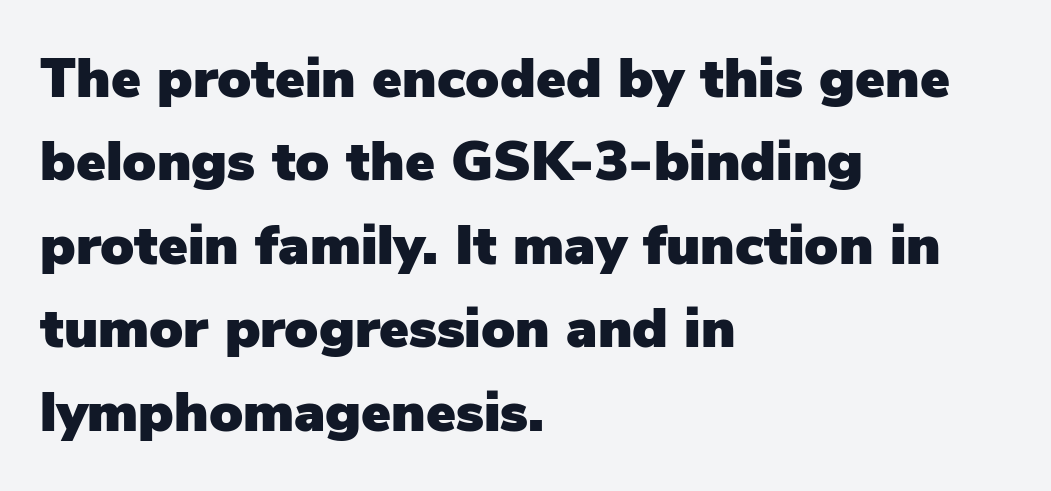
{"serif": "no", "italic": "no", "width": "normal", "stroke_contrast": "low", "x_height": "medium", "monospaced": "no", "underline": "no", "align": "left", "line_spacing": "normal", "line_spacing_ratio": 1.49, "letter_spacing": "normal", "letter_spacing_em": 0.0, "glyph_px": 56}
